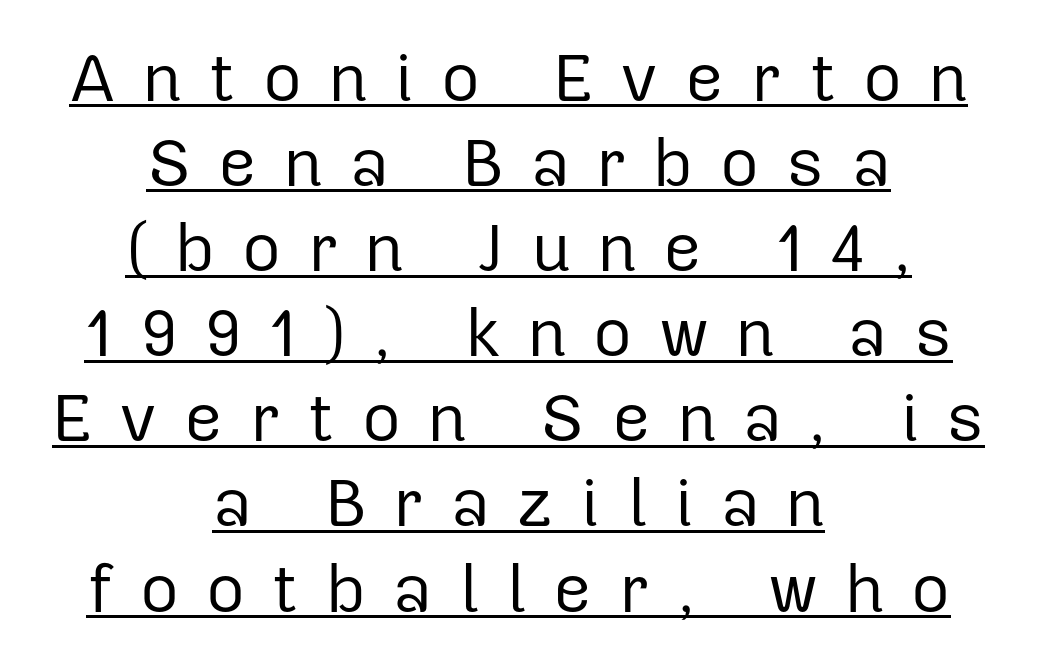
{"serif": "no", "italic": "no", "bold": "no", "weight": "regular", "width": "normal", "stroke_contrast": "low", "x_height": "medium", "monospaced": "no", "underline": "yes", "align": "center", "line_spacing": "normal", "line_spacing_ratio": 1.27, "letter_spacing": "wide", "letter_spacing_em": 0.4, "glyph_px": 67}
